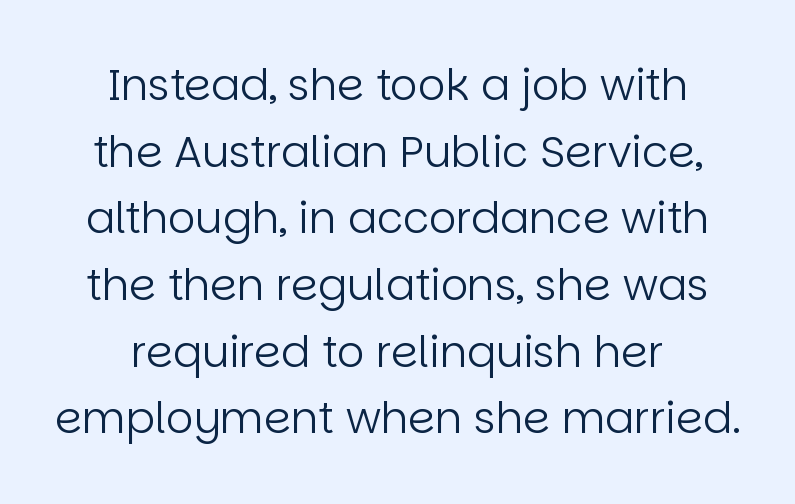
{"serif": "no", "italic": "no", "bold": "no", "weight": "regular", "width": "normal", "stroke_contrast": "low", "x_height": "large", "monospaced": "no", "underline": "no", "align": "center", "line_spacing": "normal", "line_spacing_ratio": 1.55, "letter_spacing": "normal", "letter_spacing_em": 0.0, "glyph_px": 43}
